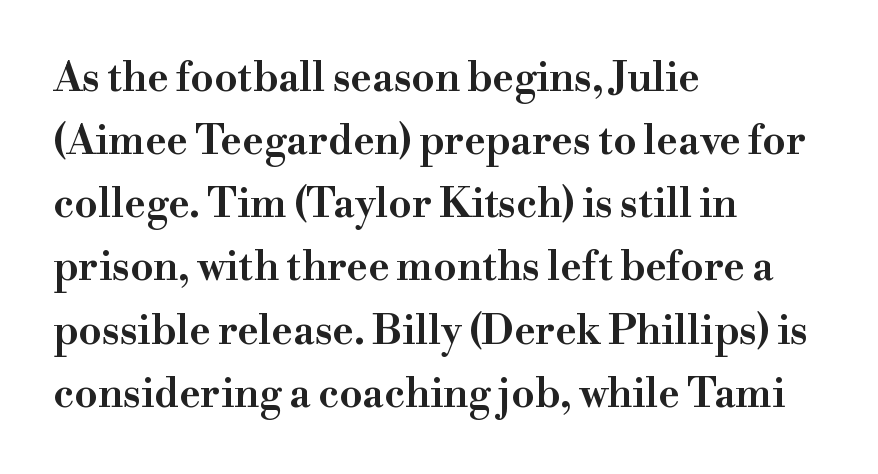
{"serif": "yes", "italic": "no", "width": "wide", "stroke_contrast": "high", "x_height": "small", "monospaced": "no", "underline": "no", "align": "left", "line_spacing": "normal", "line_spacing_ratio": 1.54, "letter_spacing": "normal", "letter_spacing_em": 0.0, "glyph_px": 41}
